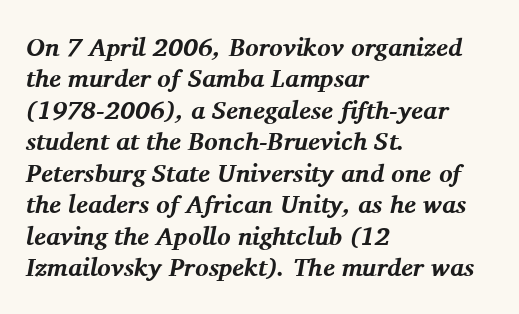
Q: Is the text bold? A: Yes.
Q: Is the text italic (slanted)? A: Yes, it leans right by about 11 degrees.
Q: Is the text underlined? A: No.
Q: How is the paragraph aligned? A: Left-aligned.
Q: Is the spacing between letters normal or unusually wide? A: Normal.
Q: Is the spacing between lines tight, normal or loose? A: Normal.
